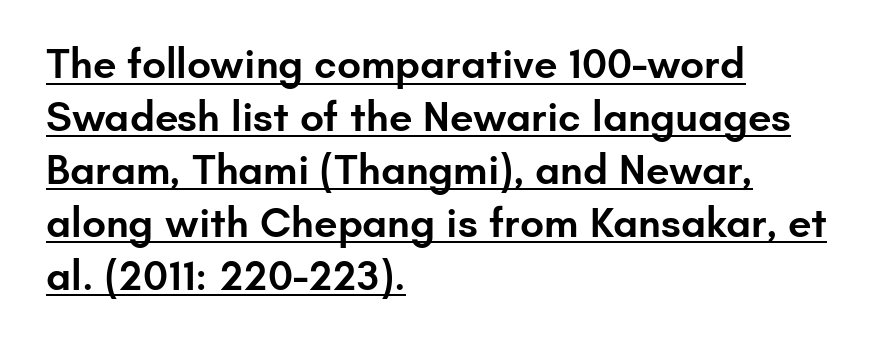
{"serif": "no", "italic": "no", "bold": "semi", "weight": "semibold", "width": "normal", "stroke_contrast": "low", "x_height": "small", "monospaced": "no", "underline": "yes", "align": "left", "line_spacing": "normal", "line_spacing_ratio": 1.26, "letter_spacing": "normal", "letter_spacing_em": 0.0, "glyph_px": 42}
